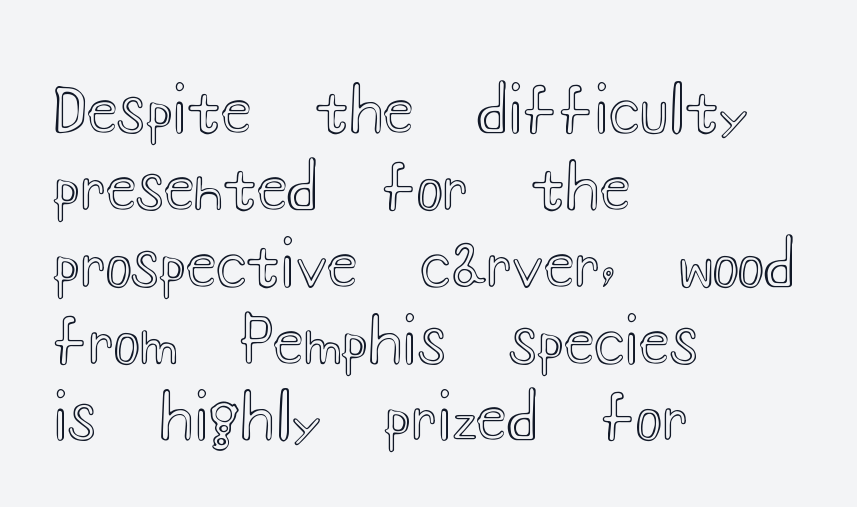
The image shows 63 px wide type, upright; set left-aligned, line spacing 1.22x, normal letter spacing, not underlined; a small x-height.
